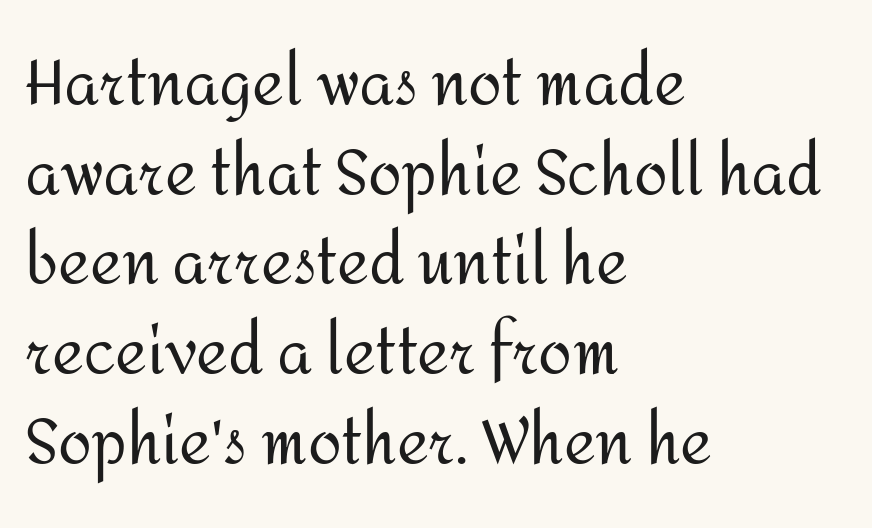
The glyphs in this specimen are sans serif. This rendering uses left alignment, leaving the right contour irregular. The type sits square on the baseline with zero lean. Stems here are at most as thick as an everyday book face. A typesetter would call this proportional, since set widths differ per character.
